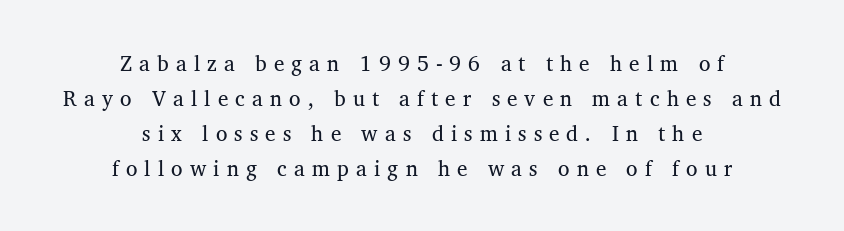
Horizontal alignment here is central, giving a formal, balanced look. The lettering holds an erect, upright posture throughout. You could only call the tracking loose — the letters float apart. This sample keeps an unexceptional amount of space between lines. Letters have the restrained weight of plain body copy at most.
